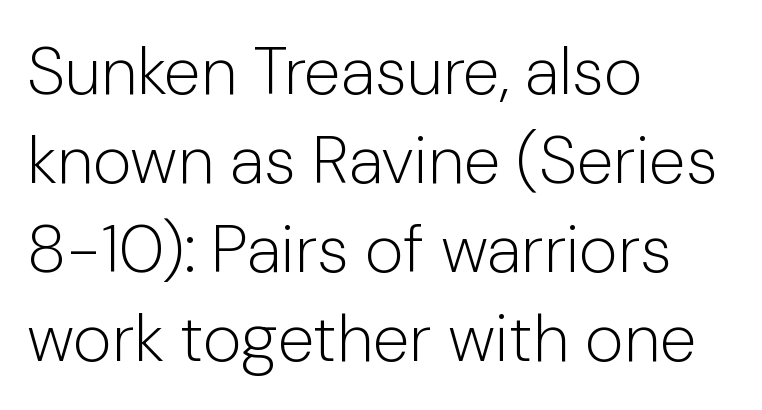
{"serif": "no", "italic": "no", "bold": "no", "weight": "light", "width": "normal", "stroke_contrast": "low", "x_height": "medium", "monospaced": "no", "underline": "no", "align": "left", "line_spacing": "normal", "line_spacing_ratio": 1.33, "letter_spacing": "normal", "letter_spacing_em": 0.0, "glyph_px": 67}
